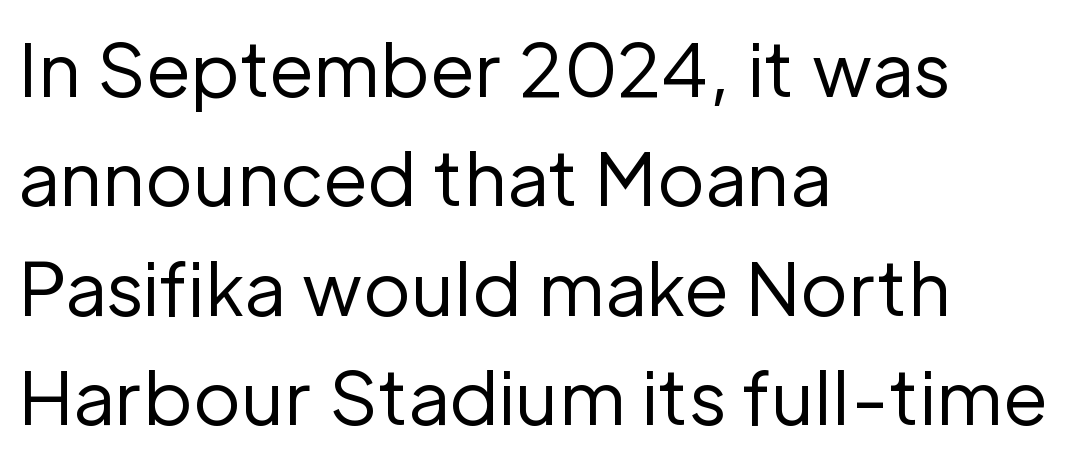
Q: Is the text bold? A: No.
Q: Is the text italic (slanted)? A: No, it is upright.
Q: Is the typeface a serif or a sans-serif typeface? A: Sans-serif.
Q: Is the text underlined? A: No.
Q: How is the paragraph aligned? A: Left-aligned.
Q: Is the spacing between letters normal or unusually wide? A: Normal.
Q: Is the spacing between lines tight, normal or loose? A: Normal.
Q: Width (condensed, normal, or wide)? A: Normal.
Q: Stroke contrast? A: Low.
Q: x-height? A: Medium.
Q: Monospaced? A: No.
